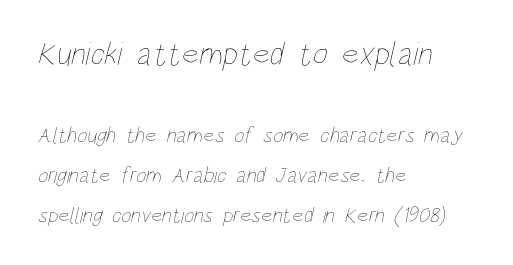
The strokes are not fattened; the text isn't bold. Type size steps down from the first block to the second. The area under the type is left untouched. Spacing between characters is what you'd get straight out of the box.
